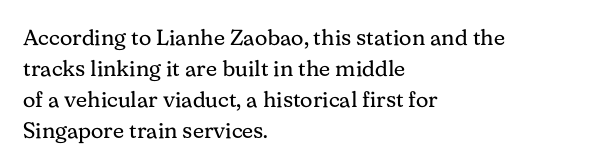
Q: Is the text bold? A: No.
Q: Is the text italic (slanted)? A: No, it is upright.
Q: Is the text underlined? A: No.
Q: How is the paragraph aligned? A: Left-aligned.
Q: Is the spacing between letters normal or unusually wide? A: Normal.
Q: Is the spacing between lines tight, normal or loose? A: Normal.
